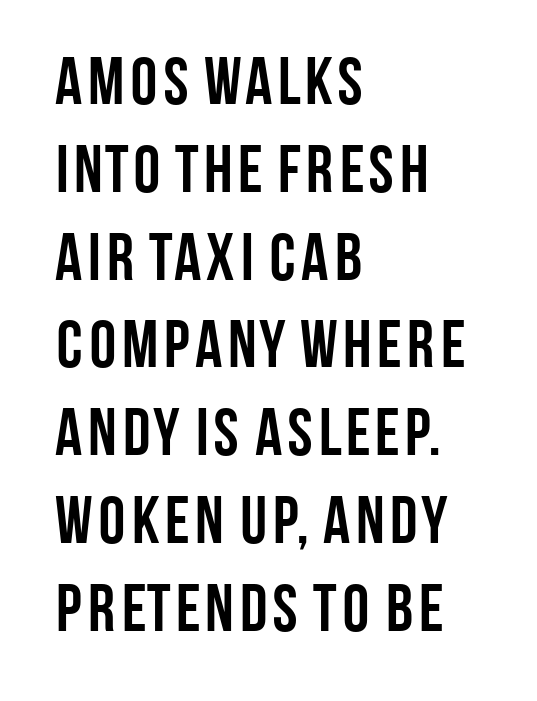
The image shows 67 px semibold, condensed sans-serif type, upright; set left-aligned, normal line spacing (1.31x), normal letter spacing, not underlined; low stroke contrast and a large x-height.
